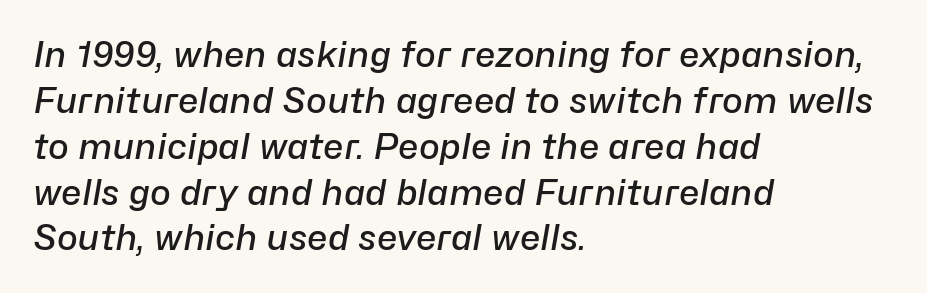
The image shows 35 px semibold type, italic (leaning right); set left-aligned, normal line spacing (1.31x), normal letter spacing, not underlined; low stroke contrast and a medium x-height.
